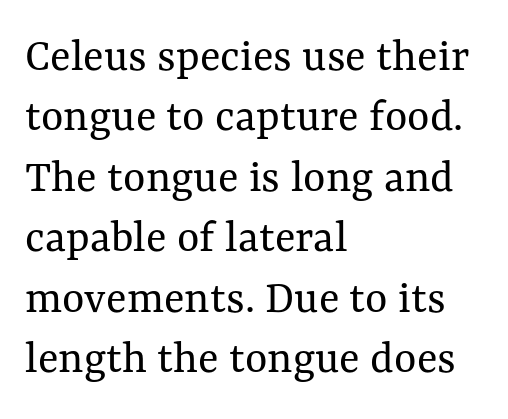
Q: Is the text bold? A: No.
Q: Is the text italic (slanted)? A: No, it is upright.
Q: Is the text underlined? A: No.
Q: How is the paragraph aligned? A: Left-aligned.
Q: Is the spacing between letters normal or unusually wide? A: Normal.
Q: Is the spacing between lines tight, normal or loose? A: Normal.
Q: Width (condensed, normal, or wide)? A: Normal.
Q: Stroke contrast? A: Medium.
Q: x-height? A: Medium.
Q: Monospaced? A: No.
